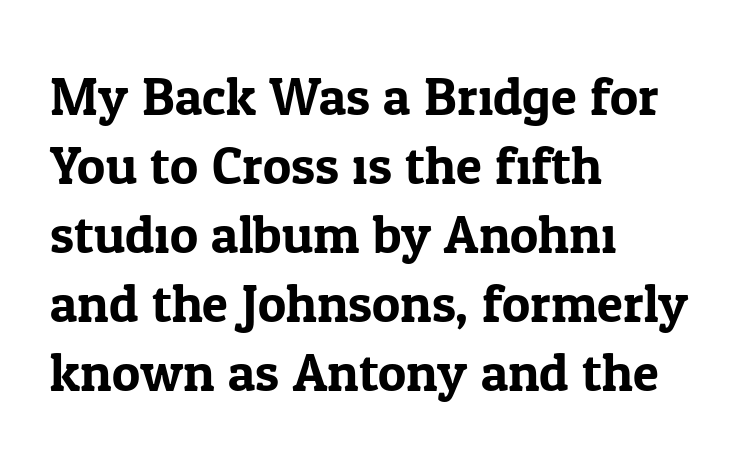
{"serif": "yes", "italic": "no", "width": "normal", "stroke_contrast": "low", "x_height": "medium", "monospaced": "no", "underline": "no", "align": "left", "line_spacing": "normal", "line_spacing_ratio": 1.3, "letter_spacing": "normal", "letter_spacing_em": 0.0, "glyph_px": 53}
